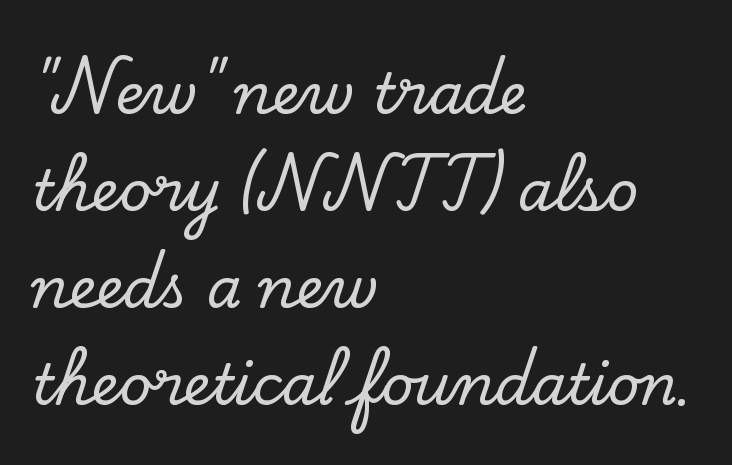
The image shows 56 px serif type; set left-aligned, line spacing 1.73x, normal letter spacing, not underlined; low stroke contrast and a small x-height.
